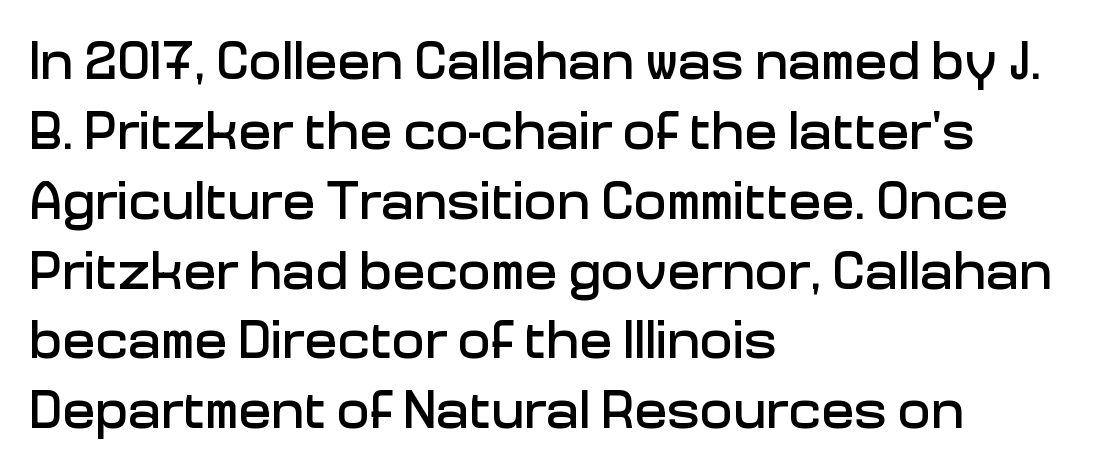
The image shows 55 px sans-serif type, upright; set left-aligned, normal line spacing (1.27x), normal letter spacing, not underlined; low stroke contrast and a medium x-height.
